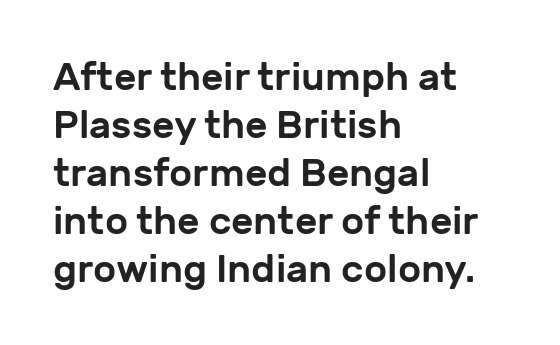
The image shows 39 px sans-serif type, upright; set left-aligned, line spacing 1.23x, normal letter spacing, not underlined; low stroke contrast and a medium x-height.
